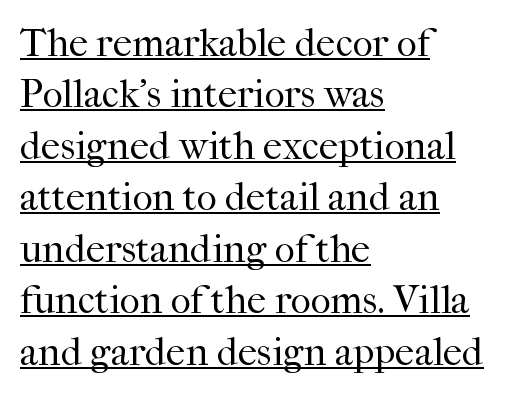
The characters display serif detailing at their extremities. In terms of leading, this rendering sits right in the middle. The face used here is proportionally spaced, like ordinary book or web type. Weight class: somewhere from thin through regular.
